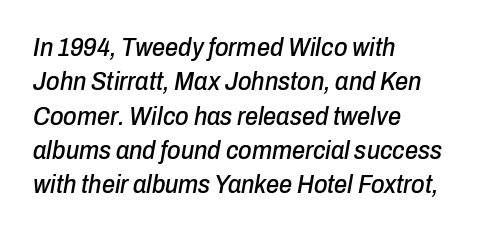
{"italic": "yes", "lean": "right", "slant_degrees": 10, "underline": "no", "align": "left", "line_spacing": "normal", "line_spacing_ratio": 1.32, "letter_spacing": "normal", "letter_spacing_em": 0.0, "glyph_px": 26}
